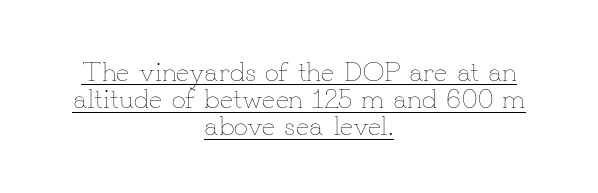
{"italic": "no", "bold": "no", "weight": "thin", "width": "normal", "stroke_contrast": "low", "x_height": "small", "monospaced": "no", "underline": "yes", "align": "center", "line_spacing": "tight", "line_spacing_ratio": 0.97, "letter_spacing": "normal", "letter_spacing_em": 0.0, "glyph_px": 28}
